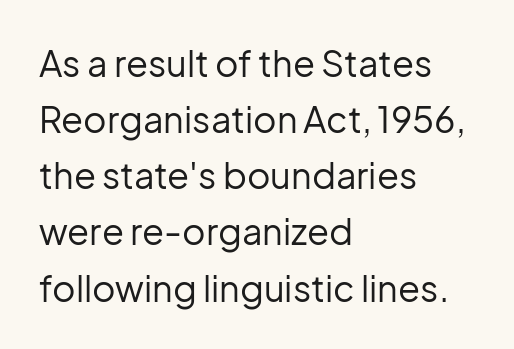
{"serif": "no", "italic": "no", "bold": "no", "weight": "regular", "width": "normal", "stroke_contrast": "low", "x_height": "medium", "monospaced": "no", "underline": "no", "align": "left", "line_spacing": "normal", "line_spacing_ratio": 1.56, "letter_spacing": "normal", "letter_spacing_em": 0.0, "glyph_px": 36}
